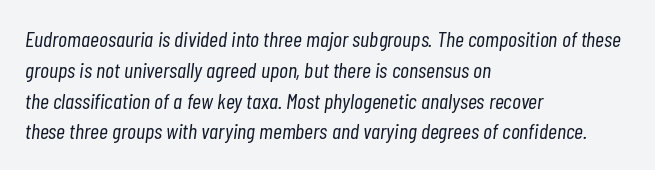
{"italic": "yes", "lean": "right", "slant_degrees": 7, "bold": "no", "underline": "no", "align": "left", "line_spacing": "normal", "line_spacing_ratio": 1.4, "letter_spacing": "normal", "letter_spacing_em": 0.0, "glyph_px": 22}
